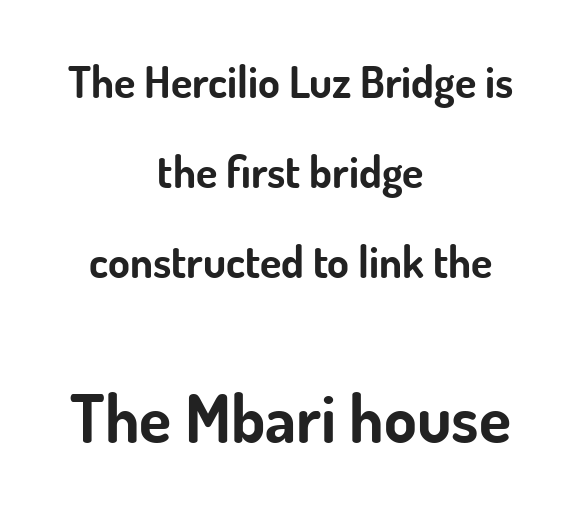
The image shows 66 px bold sans-serif type, upright; set centered, loose line spacing (2.05x), normal letter spacing, not underlined; the second (bottom) block is 1.5x larger; low stroke contrast and a small x-height.
